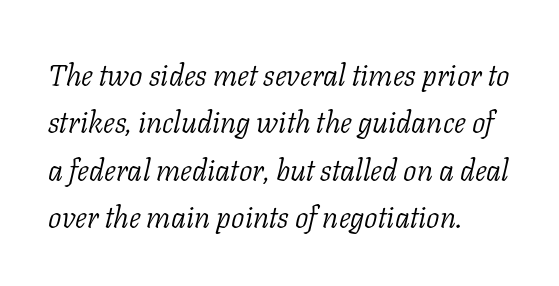
Honestly, there is no underline to notice here at all. The letters advance in unequal steps, a hallmark of proportional type. This is oblique type, the kind used for emphasis or titles. A serif font was chosen for this passage. Interline gaps are of average width in this sample. Heaviness? Minimal to ordinary, like unemphasized prose.
